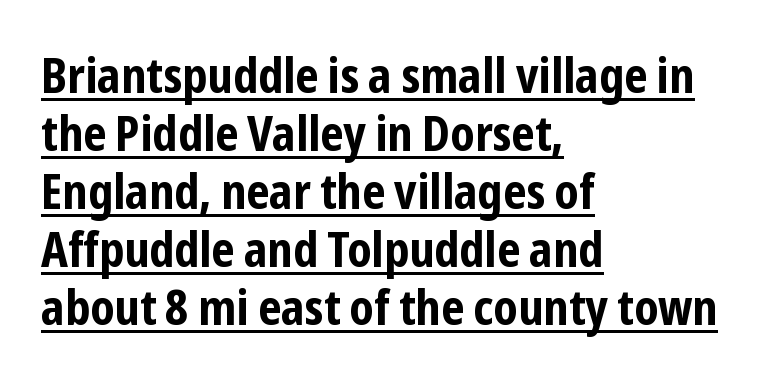
Q: Is the text bold? A: Yes.
Q: Is the text italic (slanted)? A: No, it is upright.
Q: Is the typeface a serif or a sans-serif typeface? A: Sans-serif.
Q: Is the text underlined? A: Yes.
Q: How is the paragraph aligned? A: Left-aligned.
Q: Is the spacing between letters normal or unusually wide? A: Normal.
Q: Width (condensed, normal, or wide)? A: Condensed.
Q: Stroke contrast? A: Low.
Q: x-height? A: Medium.
Q: Monospaced? A: No.
